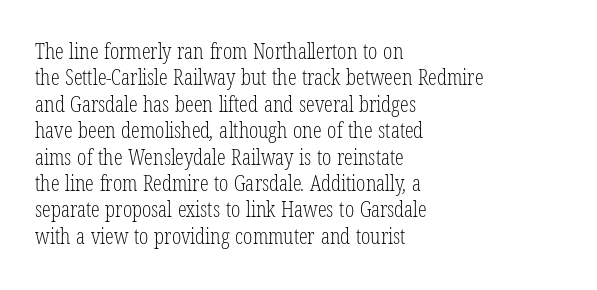
Q: Is the text bold? A: No.
Q: Is the text underlined? A: No.
Q: How is the paragraph aligned? A: Left-aligned.
Q: Is the spacing between letters normal or unusually wide? A: Normal.
